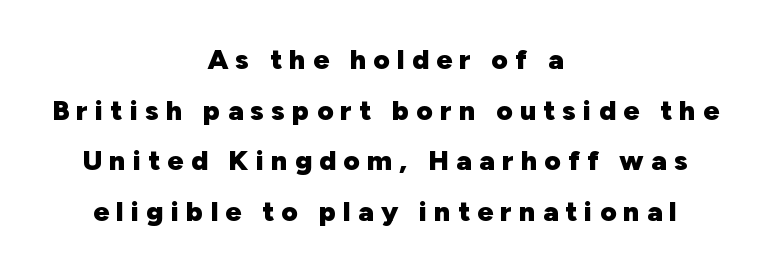
The image shows 28 px heavy sans-serif type, upright; set centered, line spacing 1.81x, unusually wide letter spacing (+0.26 em), not underlined; low stroke contrast and a medium x-height.
